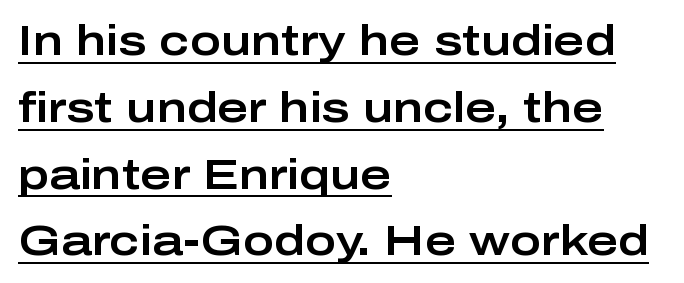
The image shows 42 px wide sans-serif type, upright; set left-aligned, normal line spacing (1.59x), normal letter spacing, underlined; low stroke contrast and a medium x-height.
